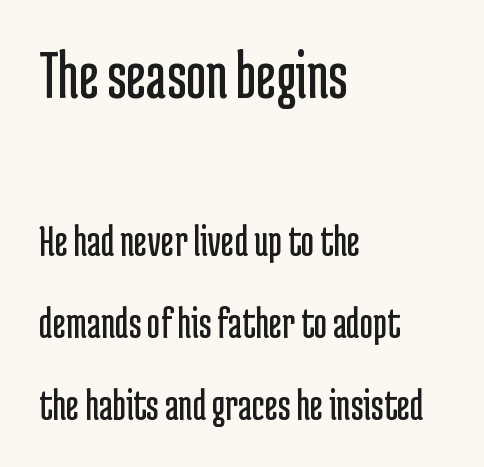
Each word holds together tightly as a unit, with standard inter-letter gaps. Heaviness? Minimal to ordinary, like unemphasized prose. Look at the glyph heights: the upper group is clearly the bigger setting. Posture: vertical.
